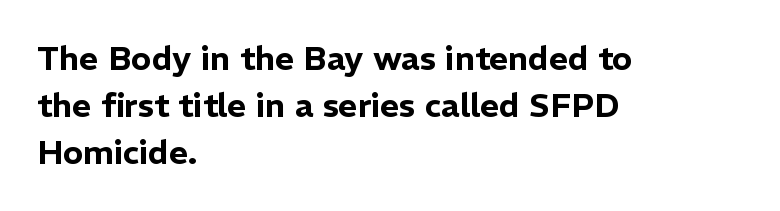
Lines of text with bare space underneath. A normal amount of white space separates one row of letters from the next. Inter-character spacing is left at the font's built-in metrics. Unlike a traditional serif, this face leaves its strokes unadorned. Posture: vertical.
